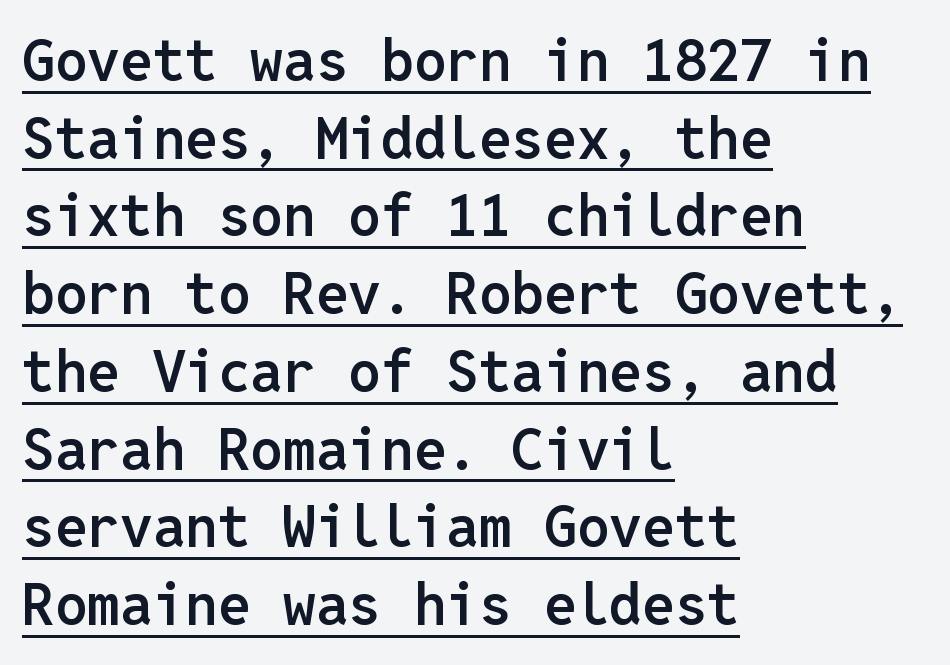
If you drew a ruler down the left edge, every line would touch it. You could count columns in this text — the font is strictly monospaced. Classification — sans serif. Posture: vertical. The line texture is even and compact thanks to regular tracking.
